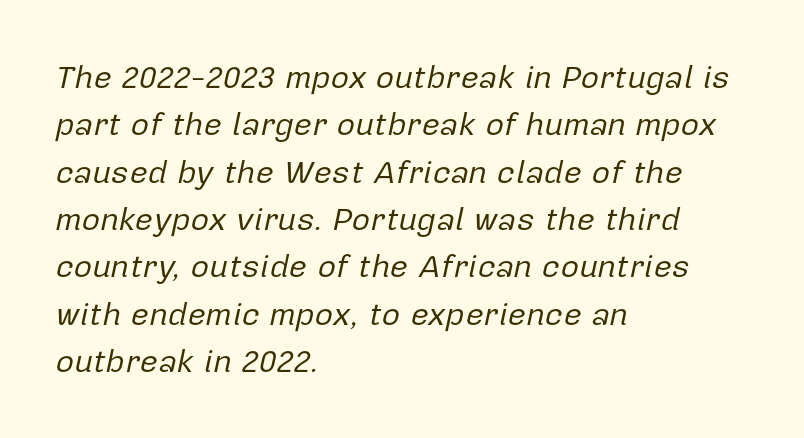
Q: Is the text bold? A: No.
Q: Is the text italic (slanted)? A: Yes, it leans right by about 12 degrees.
Q: Is the text underlined? A: No.
Q: How is the paragraph aligned? A: Left-aligned.
Q: Is the spacing between letters normal or unusually wide? A: Normal.
Q: Is the spacing between lines tight, normal or loose? A: Normal.
Q: Width (condensed, normal, or wide)? A: Normal.
Q: Stroke contrast? A: Low.
Q: x-height? A: Medium.
Q: Monospaced? A: No.
